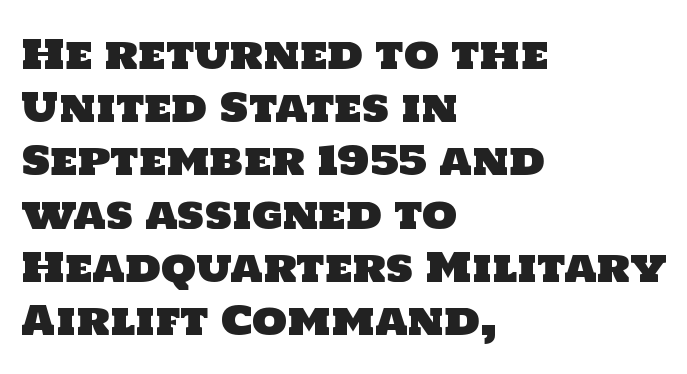
Note the varied advance widths — an 'i' is clearly narrower than an 'm'. The line-height multiplier appears to be the usual default. The gaps between neighbouring characters are ordinary and unremarkable. Line beginnings align vertically; line endings do not. Each row of text sits above clean, open space. Grotesque or geometric, the face here clearly has no serifs.
